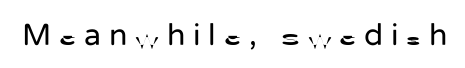
Posture: upright roman. The zone under the glyphs is completely vacant. Look at the bottom of the vertical strokes: they stop flat, with no serifs. This rendering widens character spacing well past its baseline value.
